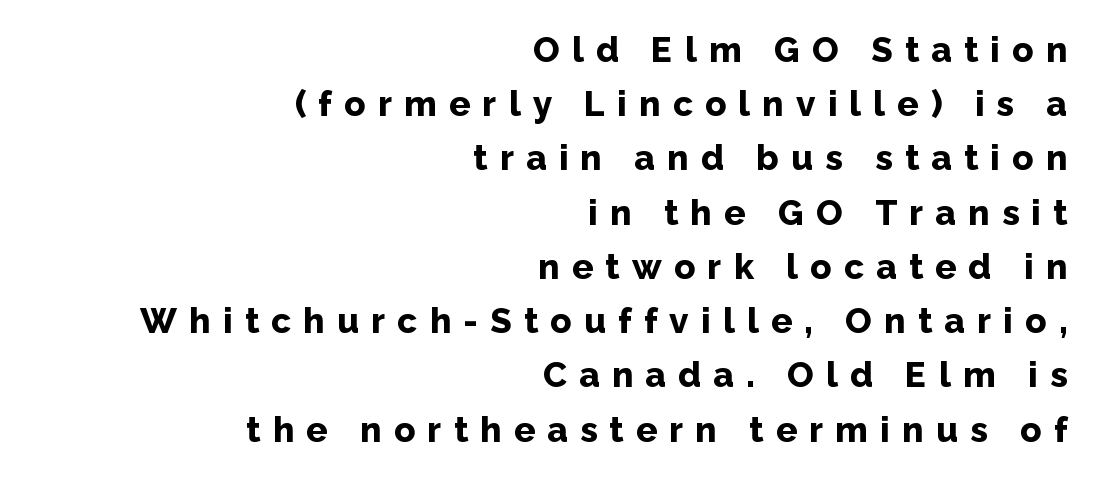
The image shows 35 px bold sans-serif type, upright; set right-aligned, normal line spacing (1.55x), unusually wide letter spacing (+0.35 em), not underlined; low stroke contrast and a medium x-height.
